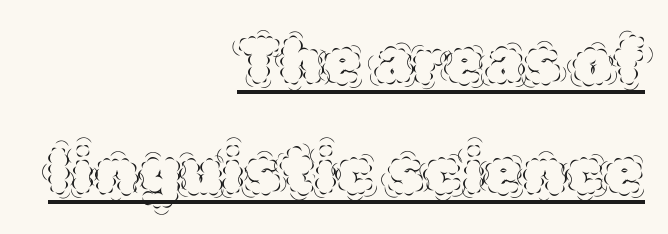
{"italic": "no", "bold": "no", "weight": "thin", "width": "normal", "x_height": "large", "monospaced": "no", "underline": "yes", "align": "right", "line_spacing_ratio": 1.75, "letter_spacing": "normal", "letter_spacing_em": 0.0, "glyph_px": 63}
